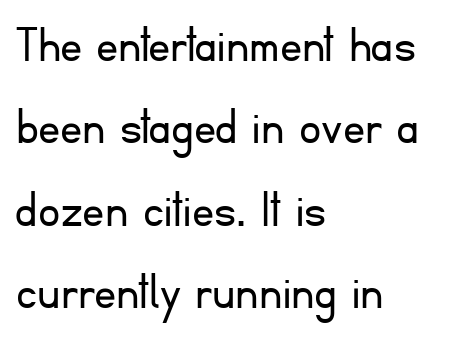
The image shows 55 px light sans-serif type, upright; set left-aligned, normal line spacing (1.5x), normal letter spacing, not underlined; low stroke contrast and a small x-height.
